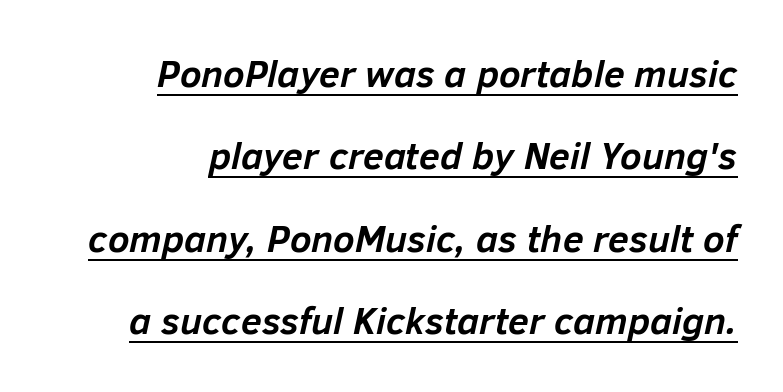
Q: Is the text bold? A: Yes.
Q: Is the text italic (slanted)? A: Yes, it leans right by about 12 degrees.
Q: Is the text underlined? A: Yes.
Q: How is the paragraph aligned? A: Right-aligned.
Q: Is the spacing between letters normal or unusually wide? A: Normal.
Q: Is the spacing between lines tight, normal or loose? A: Loose.
Q: Width (condensed, normal, or wide)? A: Normal.
Q: Stroke contrast? A: Low.
Q: x-height? A: Medium.
Q: Monospaced? A: No.
